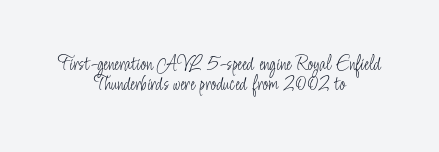
Visually the block forms a symmetrical silhouette, jagged on both flanks. Type without underlining. Is the stroke heavy? The answer is a plain regular-or-lighter. Leading is clearly below the norm, producing a dense column.
